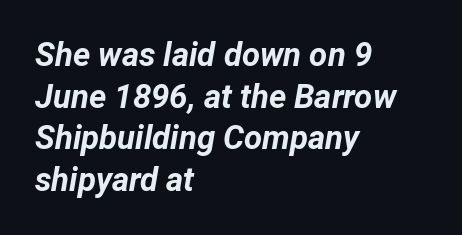
Q: Is the text bold? A: Yes.
Q: Is the text italic (slanted)? A: Yes, it leans right by about 12 degrees.
Q: Is the text underlined? A: No.
Q: How is the paragraph aligned? A: Left-aligned.
Q: Is the spacing between letters normal or unusually wide? A: Normal.
Q: Is the spacing between lines tight, normal or loose? A: Normal.
Q: Width (condensed, normal, or wide)? A: Normal.
Q: Stroke contrast? A: Low.
Q: x-height? A: Medium.
Q: Monospaced? A: No.
